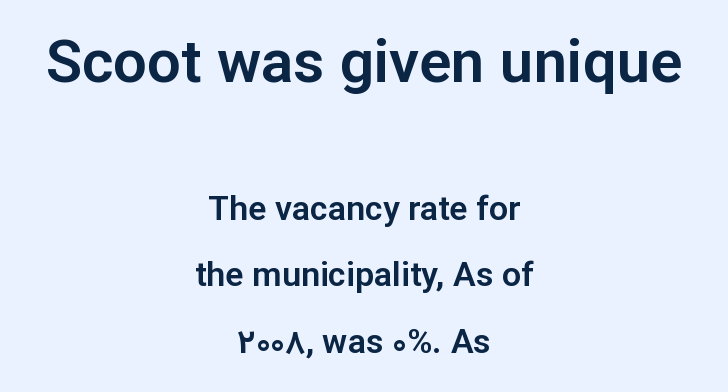
{"serif": "no", "italic": "no", "width": "normal", "stroke_contrast": "low", "x_height": "medium", "monospaced": "no", "underline": "no", "align": "center", "line_spacing": "loose", "line_spacing_ratio": 1.95, "letter_spacing": "normal", "letter_spacing_em": 0.0, "larger_block": "first", "size_ratio": 1.76, "glyph_px": 60}
